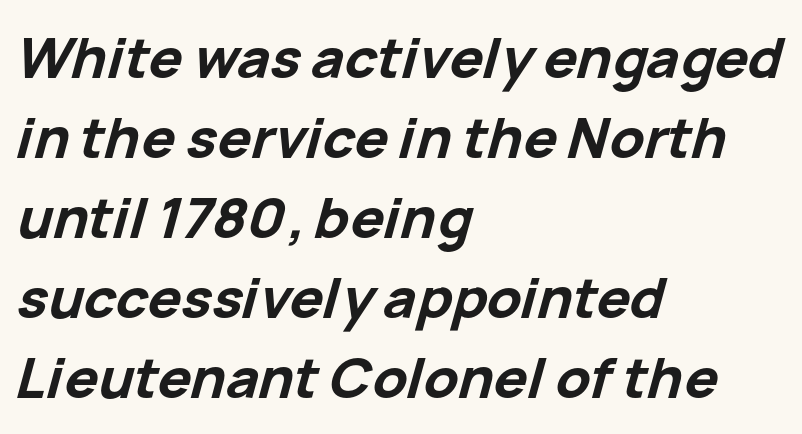
{"italic": "yes", "lean": "right", "slant_degrees": 15, "bold": "yes", "weight": "bold", "width": "normal", "stroke_contrast": "low", "x_height": "medium", "monospaced": "no", "underline": "no", "align": "left", "line_spacing": "normal", "line_spacing_ratio": 1.43, "letter_spacing": "normal", "letter_spacing_em": 0.0, "glyph_px": 56}
